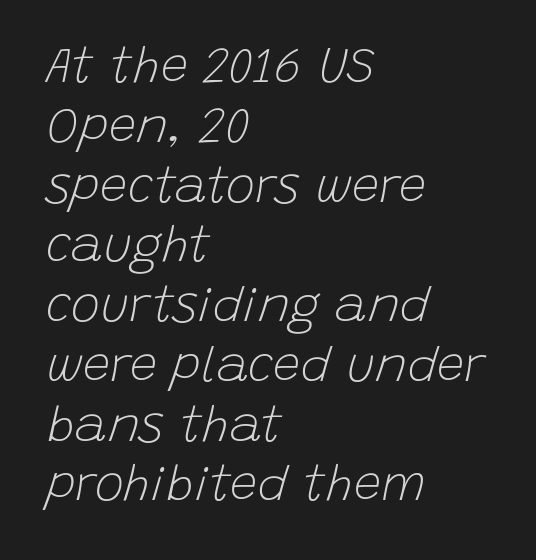
Q: Is the text bold? A: No.
Q: Is the text italic (slanted)? A: Yes, it leans right by about 15 degrees.
Q: Is the text underlined? A: No.
Q: How is the paragraph aligned? A: Left-aligned.
Q: Is the spacing between letters normal or unusually wide? A: Normal.
Q: Width (condensed, normal, or wide)? A: Normal.
Q: Stroke contrast? A: Low.
Q: x-height? A: Large.
Q: Monospaced? A: No.
